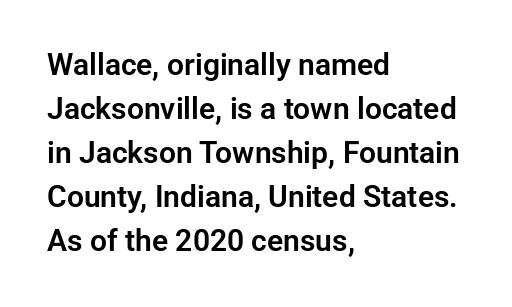
{"serif": "no", "italic": "no", "width": "normal", "stroke_contrast": "low", "x_height": "medium", "monospaced": "no", "underline": "no", "align": "left", "line_spacing": "normal", "line_spacing_ratio": 1.47, "letter_spacing": "normal", "letter_spacing_em": 0.0, "glyph_px": 30}
